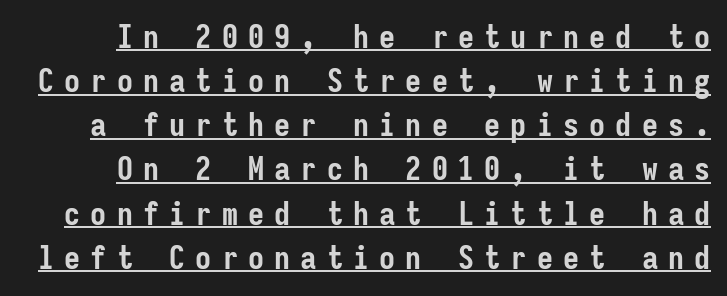
The letters stand straight up with perfectly vertical stems. In terms of leading, this rendering sits right in the middle. You can tell from the bare stems that sans-serif type was used. Caption: bold face, heavy strokes. These lines have a slow, spaced-out rhythm from letter to letter.
